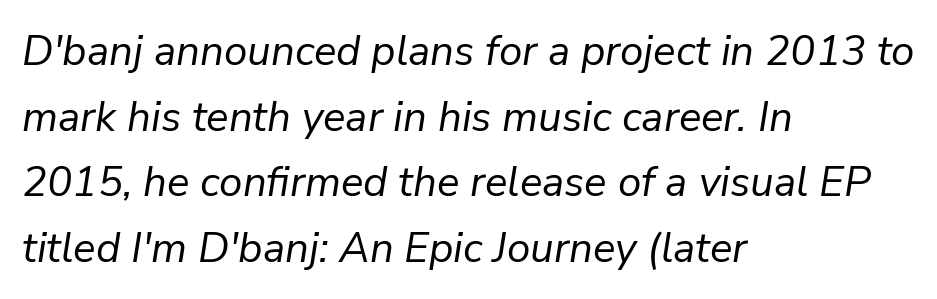
The font sits on the lighter half of the weight spectrum, regular included. A typesetter would call this zero additional tracking. Each letter keeps its own natural width here, so spacing adapts to shape. Layout note: lines flush left. Nobody drew a line under any word here. Characters are canted at an angle relative to the baseline's perpendicular.
